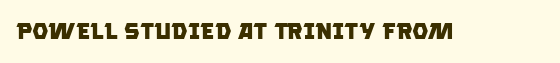
Compared with typical body copy, the letter spacing here is the same. A bare baseline throughout the passage. Chunky letters — that's bold for sure.
